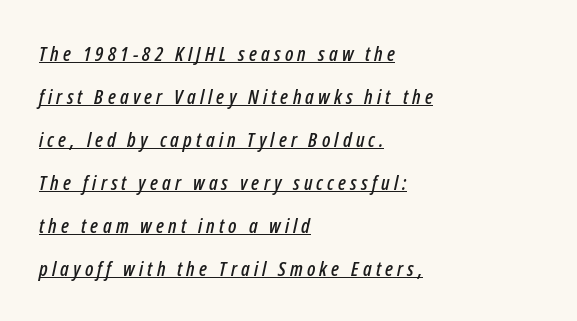
Q: Is the text italic (slanted)? A: Yes, it leans right by about 12 degrees.
Q: Is the text underlined? A: Yes.
Q: How is the paragraph aligned? A: Left-aligned.
Q: Is the spacing between letters normal or unusually wide? A: Unusually wide.
Q: Is the spacing between lines tight, normal or loose? A: Loose.
